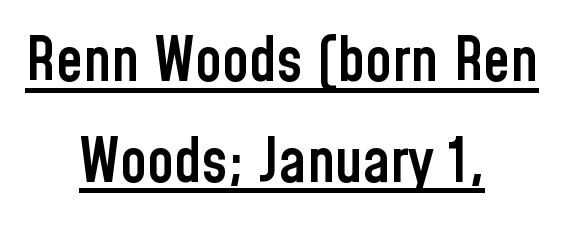
The strokes are fattened partway — semibold, not bold. Glance below the letters and you will spot a drawn line. Each letter keeps its own natural width here, so spacing adapts to shape. Typeset on center — no edge is straight. No feet cap the strokes, marking this as sans-serif type. It's the straight-up-and-down kind of type.
